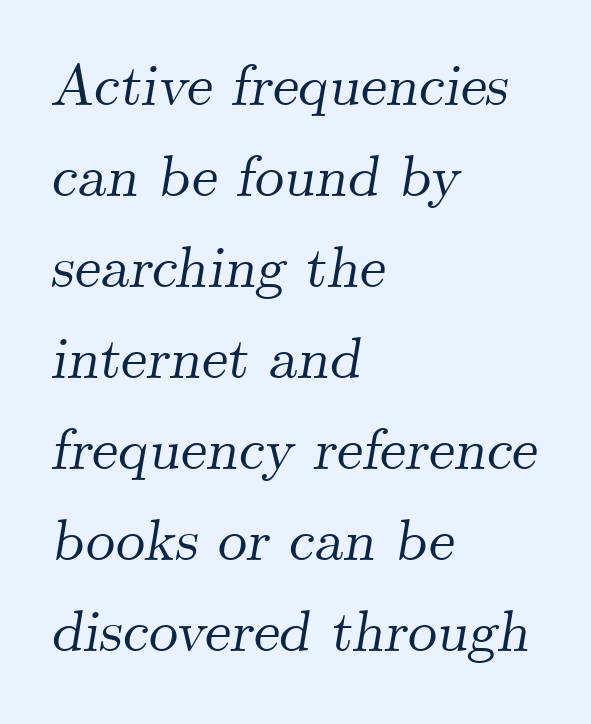
Q: Is the text italic (slanted)? A: Yes, it leans right by about 9 degrees.
Q: Is the typeface a serif or a sans-serif typeface? A: Serif.
Q: Is the text underlined? A: No.
Q: How is the paragraph aligned? A: Left-aligned.
Q: Is the spacing between letters normal or unusually wide? A: Normal.
Q: Is the spacing between lines tight, normal or loose? A: Normal.
Q: Width (condensed, normal, or wide)? A: Normal.
Q: Stroke contrast? A: Medium.
Q: x-height? A: Small.
Q: Monospaced? A: No.
